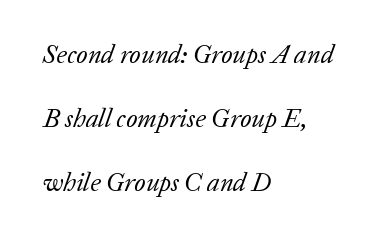
{"italic": "yes", "lean": "right", "slant_degrees": 20, "bold": "no", "underline": "no", "align": "left", "line_spacing": "loose", "line_spacing_ratio": 2.46, "letter_spacing": "normal", "letter_spacing_em": 0.0, "glyph_px": 26}
